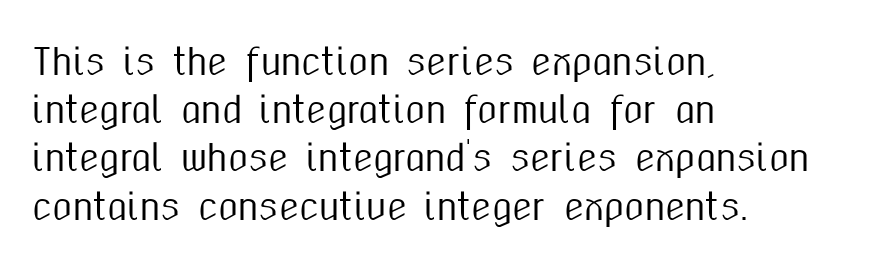
{"serif": "no", "italic": "no", "width": "condensed", "stroke_contrast": "medium", "x_height": "medium", "monospaced": "no", "underline": "no", "align": "left", "line_spacing": "normal", "line_spacing_ratio": 1.34, "letter_spacing": "normal", "letter_spacing_em": 0.0, "glyph_px": 36}
